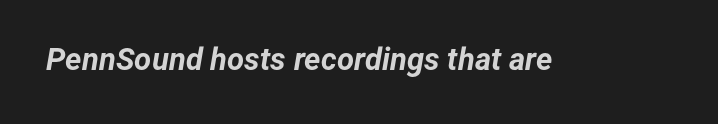
Check under the words: just untouched page. Here the designer chose a conventional face with non-uniform glyph widths. Tall strokes in this sample are angled rather than plumb. I'd describe the lettering as bold — thick and assertive. The tracking reads as untouched default to a designer's eye.
